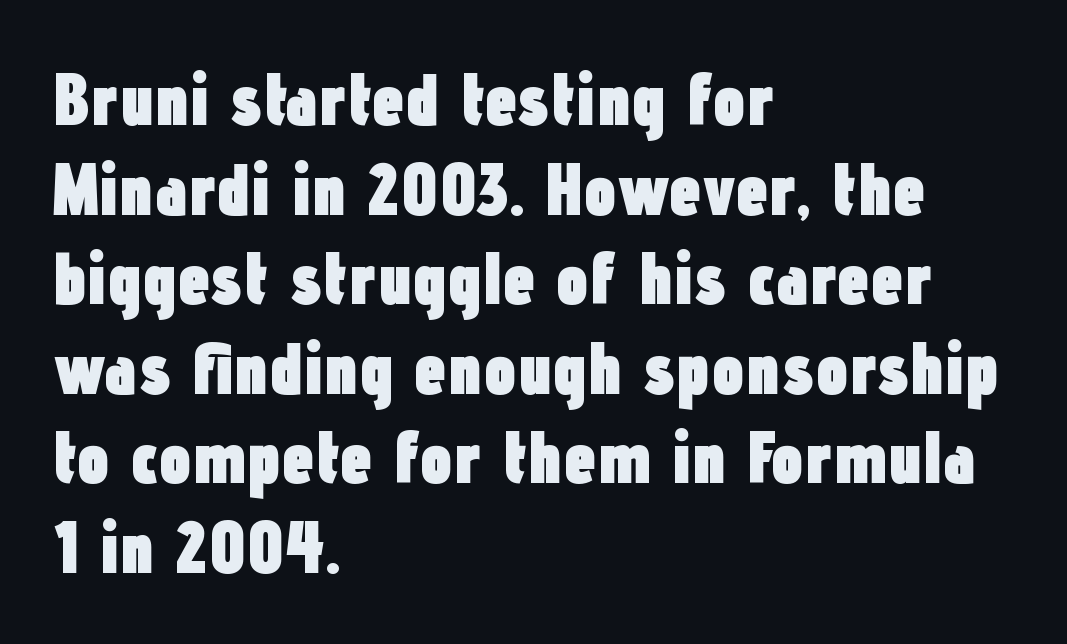
{"serif": "no", "italic": "no", "bold": "yes", "weight": "heavy", "width": "condensed", "stroke_contrast": "low", "x_height": "medium", "monospaced": "no", "underline": "no", "align": "left", "line_spacing_ratio": 1.21, "letter_spacing": "normal", "letter_spacing_em": 0.0, "glyph_px": 74}
